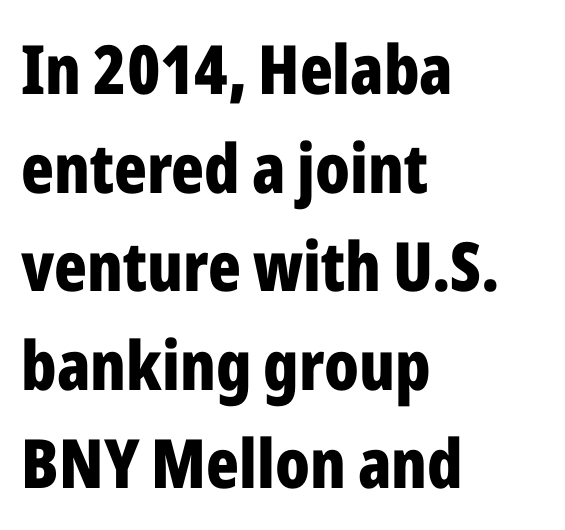
The ragged edge is on the right, which tells us the setting is flush left. Observe the ordinary spacing: letters are neighbours, not strangers. The glyphs in this specimen are sans serif. Unlike italic type, these characters show no tilt at all. Interline gaps are of average width in this sample. Underline: absent.
